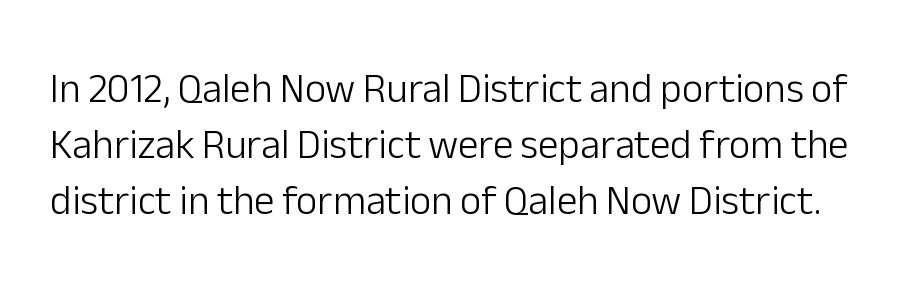
Q: Is the text bold? A: No.
Q: Is the text italic (slanted)? A: No, it is upright.
Q: Is the typeface a serif or a sans-serif typeface? A: Sans-serif.
Q: Is the text underlined? A: No.
Q: Is the spacing between letters normal or unusually wide? A: Normal.
Q: Is the spacing between lines tight, normal or loose? A: Normal.
Q: Width (condensed, normal, or wide)? A: Normal.
Q: Stroke contrast? A: Low.
Q: x-height? A: Medium.
Q: Monospaced? A: No.
